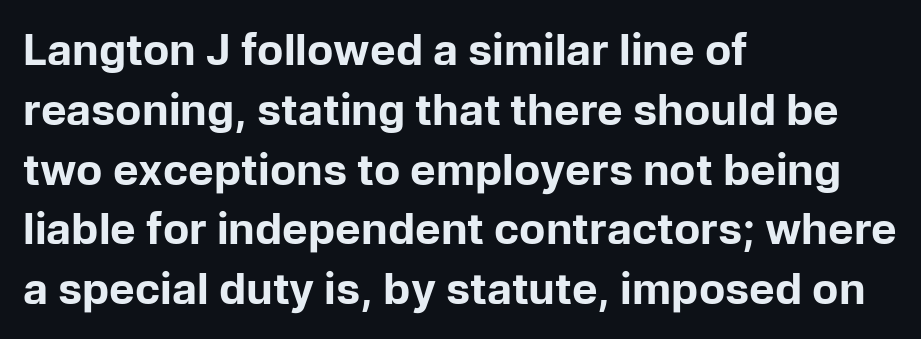
{"serif": "no", "italic": "no", "bold": "yes", "weight": "bold", "width": "normal", "stroke_contrast": "low", "x_height": "medium", "monospaced": "no", "underline": "no", "align": "left", "line_spacing": "normal", "line_spacing_ratio": 1.39, "letter_spacing": "normal", "letter_spacing_em": 0.0, "glyph_px": 43}
